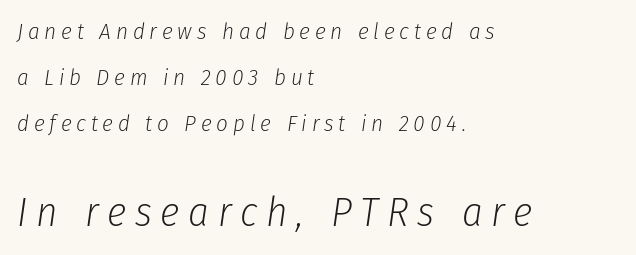
The image shows 41 px light, condensed type, italic (leaning right); set left-aligned, loose line spacing (1.99x), unusually wide letter spacing (+0.21 em), not underlined; the second (bottom) block is 1.78x larger; low stroke contrast and a medium x-height.
